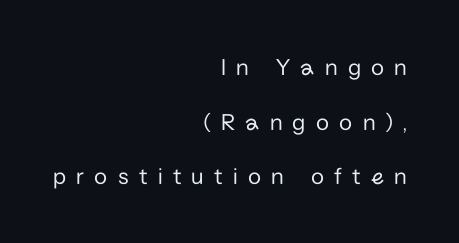
The compositor pushed each line to the right boundary. Compared with typical body copy, the letter spacing here is much looser. Compared with a typical body face, this is equally light or lighter still. Does the lettering tilt? It doesn't — this is upright. Airy leading.
